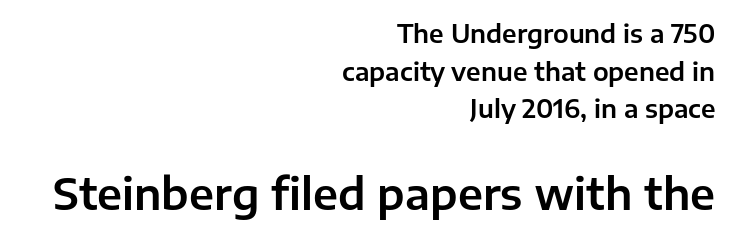
{"serif": "no", "italic": "no", "width": "normal", "stroke_contrast": "low", "x_height": "medium", "monospaced": "no", "underline": "no", "align": "right", "line_spacing": "normal", "line_spacing_ratio": 1.51, "letter_spacing": "normal", "letter_spacing_em": 0.0, "larger_block": "second", "size_ratio": 1.72, "glyph_px": 43}
